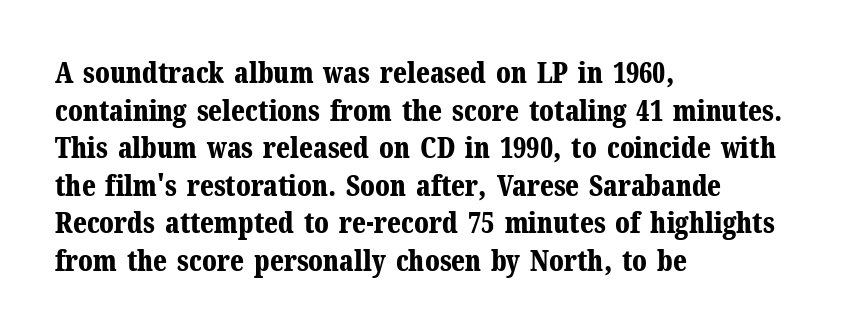
The image shows 28 px bold serif type, upright; set left-aligned, normal line spacing (1.34x), normal letter spacing, not underlined; medium stroke contrast and a medium x-height.
